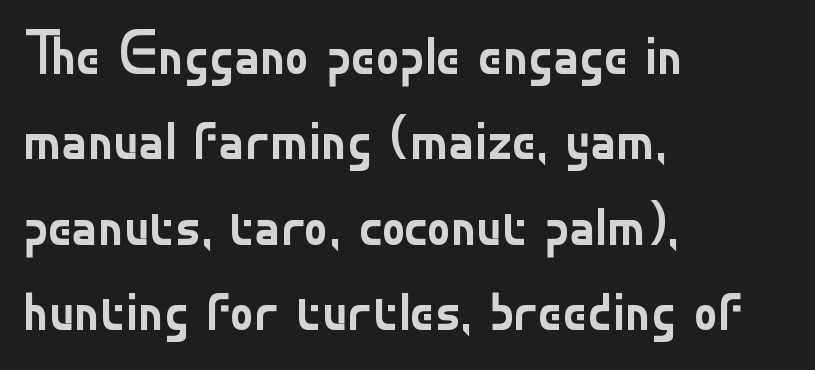
{"serif": "no", "italic": "no", "bold": "no", "weight": "regular", "width": "normal", "stroke_contrast": "low", "x_height": "small", "monospaced": "no", "underline": "no", "align": "left", "line_spacing": "normal", "line_spacing_ratio": 1.4, "letter_spacing": "normal", "letter_spacing_em": 0.0, "glyph_px": 61}
